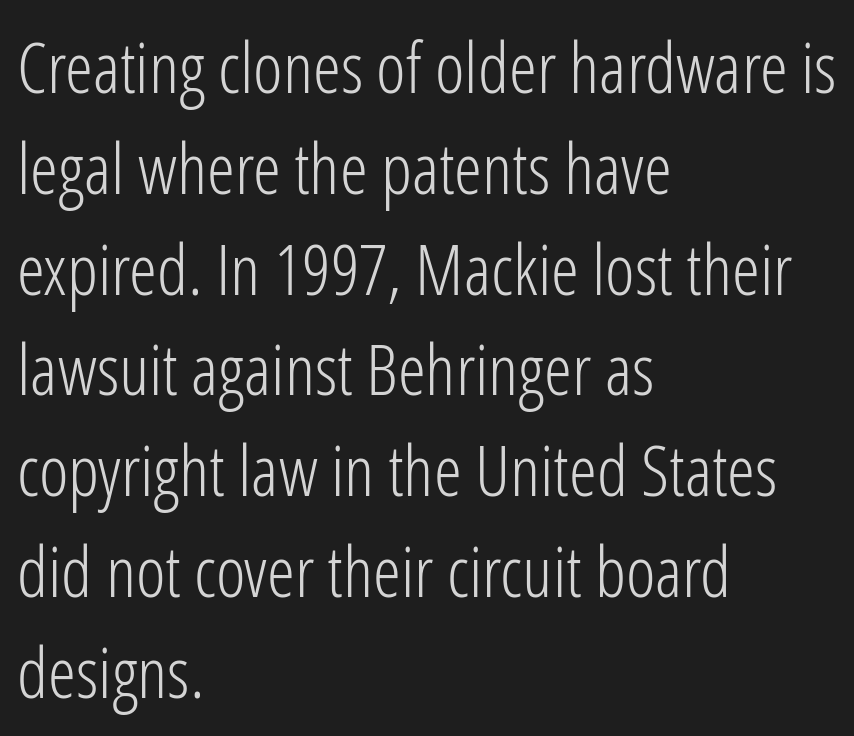
The image shows 71 px light, condensed sans-serif type, upright; set left-aligned, normal line spacing (1.42x), normal letter spacing, not underlined; low stroke contrast and a medium x-height.
